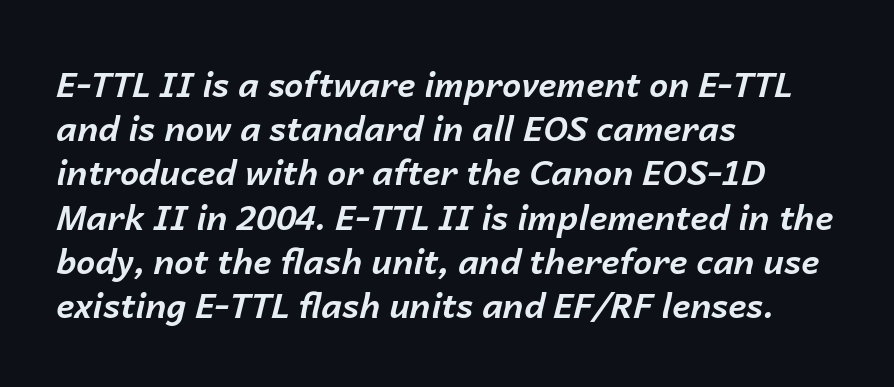
Q: Is the text bold? A: Yes.
Q: Is the text italic (slanted)? A: Yes, it leans right by about 14 degrees.
Q: Is the text underlined? A: No.
Q: How is the paragraph aligned? A: Left-aligned.
Q: Is the spacing between letters normal or unusually wide? A: Normal.
Q: Is the spacing between lines tight, normal or loose? A: Normal.
Q: Width (condensed, normal, or wide)? A: Normal.
Q: Stroke contrast? A: Low.
Q: x-height? A: Medium.
Q: Monospaced? A: No.
